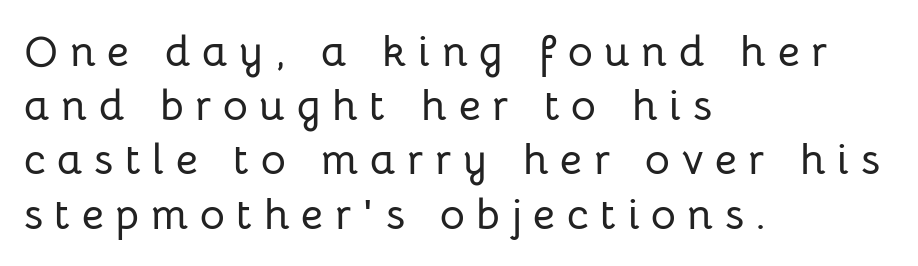
Q: Is the text italic (slanted)? A: No, it is upright.
Q: Is the typeface a serif or a sans-serif typeface? A: Sans-serif.
Q: Is the text underlined? A: No.
Q: How is the paragraph aligned? A: Left-aligned.
Q: Is the spacing between letters normal or unusually wide? A: Unusually wide.
Q: Is the spacing between lines tight, normal or loose? A: Normal.
Q: Width (condensed, normal, or wide)? A: Normal.
Q: Stroke contrast? A: Low.
Q: x-height? A: Medium.
Q: Monospaced? A: No.
